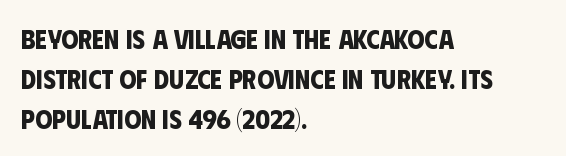
The image shows 27 px bold type; set left-aligned, normal line spacing (1.48x), normal letter spacing, not underlined.
